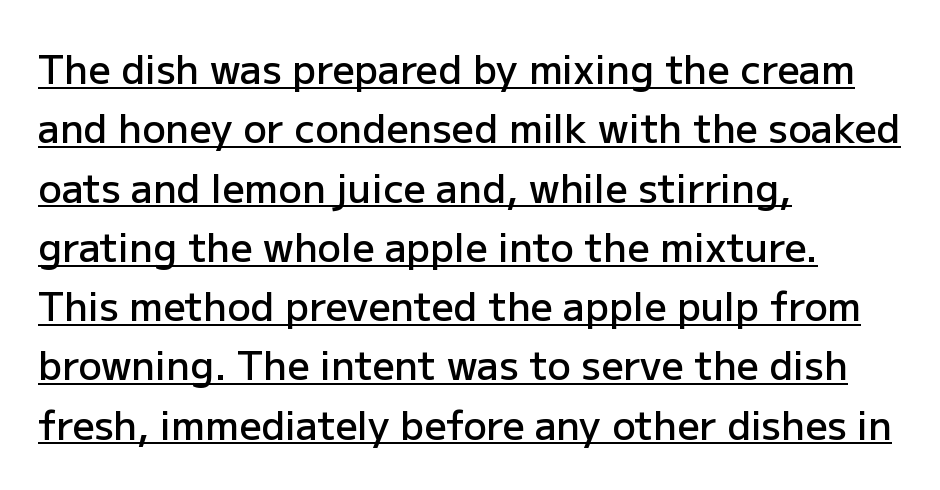
The image shows 39 px semibold sans-serif type, upright; set left-aligned, normal line spacing (1.52x), normal letter spacing, underlined; low stroke contrast and a medium x-height.
